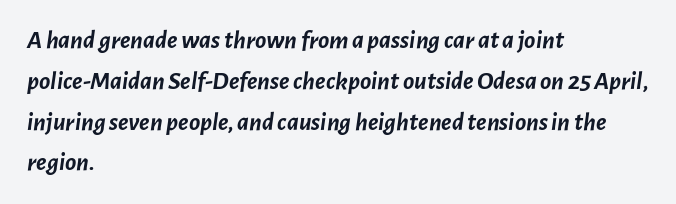
Teacher's note: observe the even left margin — that is flush-left alignment. Strong, thick strokes mark this as bold type. This sample uses plain, unmodified letter spacing. Has an underline been added? It has not.
